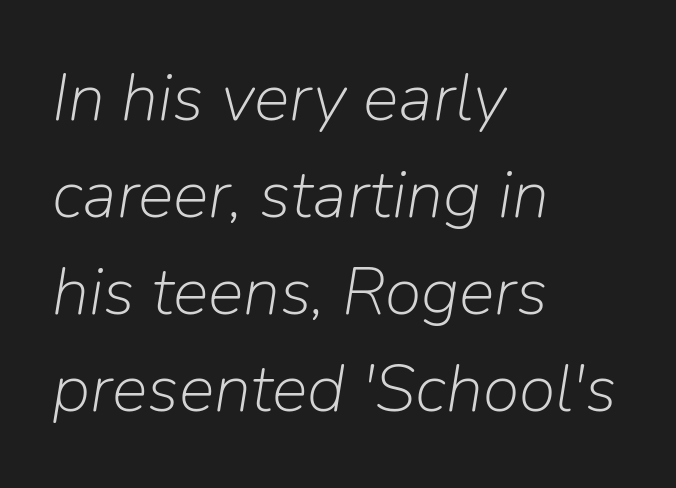
A classic flush-left, rag-right setting is used for this passage. Style check: oblique. Proportional: the letters do not fall into vertical columns. The line-height multiplier appears to be the usual default. The words here are not underlined.
